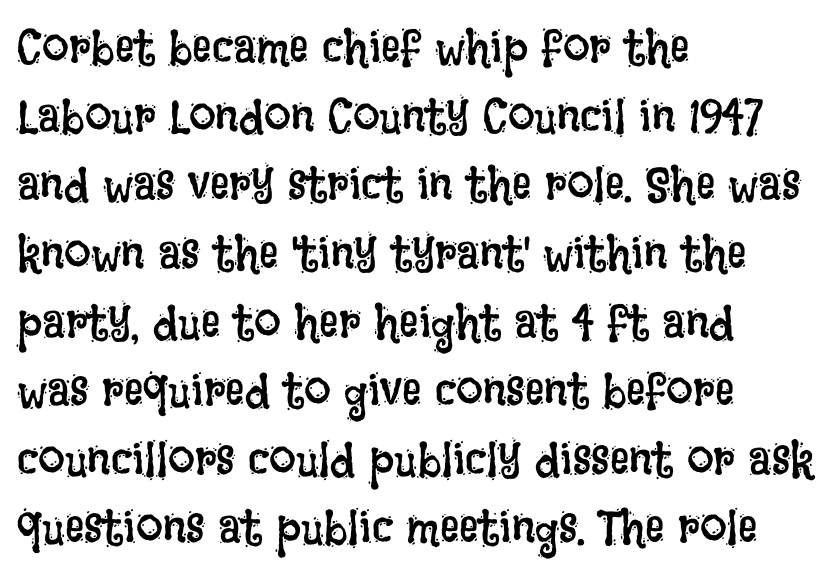
The weight would be labelled regular, book, light, or lighter still. The letters stand straight up with perfectly vertical stems. Vertical spacing — default. Here the designer chose a conventional face with non-uniform glyph widths. This rendering uses left alignment, leaving the right contour irregular.
